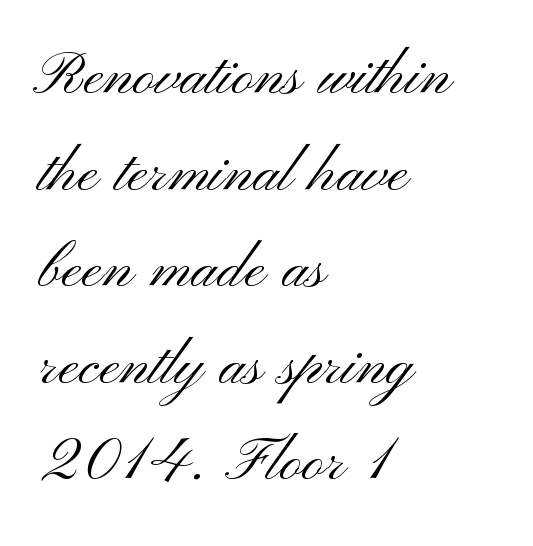
The image shows 76 px light, wide sans-serif type; set left-aligned, normal line spacing (1.27x), normal letter spacing, not underlined; medium stroke contrast and a small x-height.
